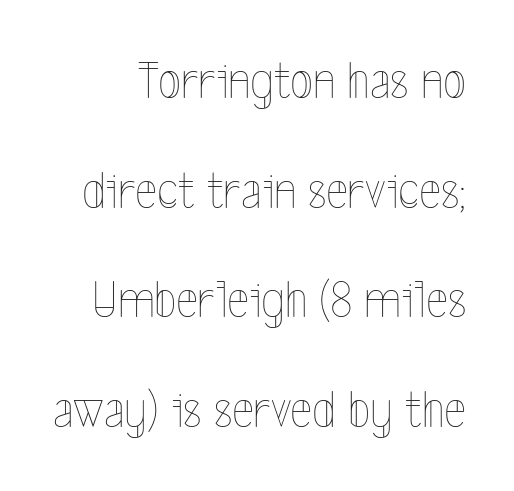
Q: Is the text bold? A: No.
Q: Is the text italic (slanted)? A: No, it is upright.
Q: Is the text underlined? A: No.
Q: Is the spacing between letters normal or unusually wide? A: Normal.
Q: Is the spacing between lines tight, normal or loose? A: Loose.
Q: Width (condensed, normal, or wide)? A: Condensed.
Q: x-height? A: Medium.
Q: Monospaced? A: No.
